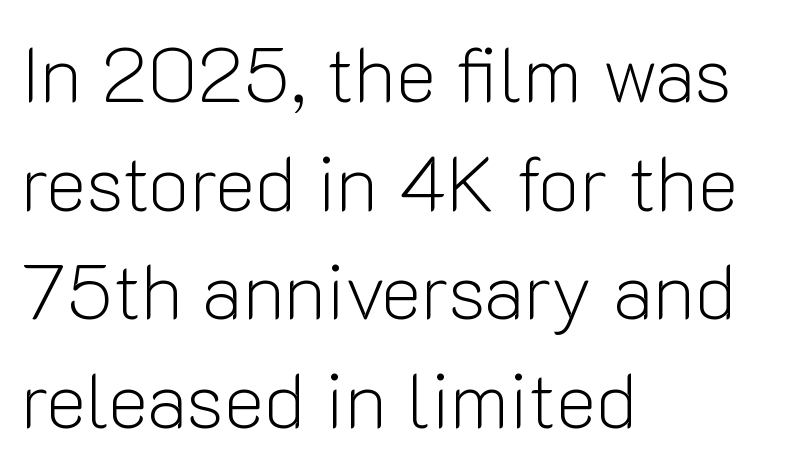
{"serif": "no", "italic": "no", "bold": "no", "weight": "light", "width": "normal", "stroke_contrast": "low", "x_height": "medium", "monospaced": "no", "underline": "no", "align": "left", "line_spacing": "normal", "line_spacing_ratio": 1.41, "letter_spacing": "normal", "letter_spacing_em": 0.0, "glyph_px": 77}
